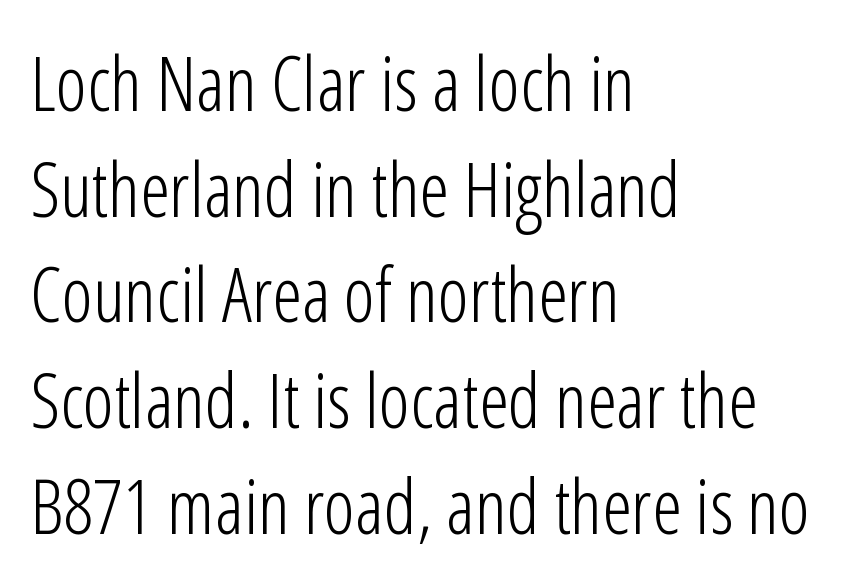
{"serif": "no", "italic": "no", "bold": "no", "weight": "light", "width": "condensed", "stroke_contrast": "low", "x_height": "medium", "monospaced": "no", "underline": "no", "align": "left", "line_spacing": "normal", "line_spacing_ratio": 1.41, "letter_spacing": "normal", "letter_spacing_em": 0.0, "glyph_px": 75}
